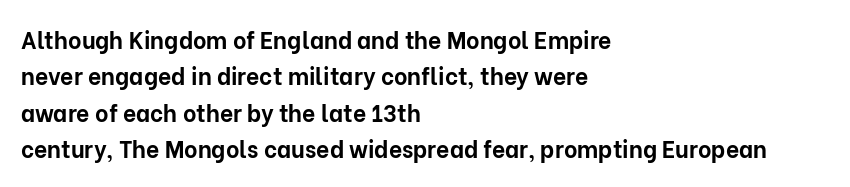
Q: Is the text bold? A: Yes.
Q: Is the text italic (slanted)? A: No, it is upright.
Q: Is the text underlined? A: No.
Q: How is the paragraph aligned? A: Left-aligned.
Q: Is the spacing between letters normal or unusually wide? A: Normal.
Q: Is the spacing between lines tight, normal or loose? A: Normal.
